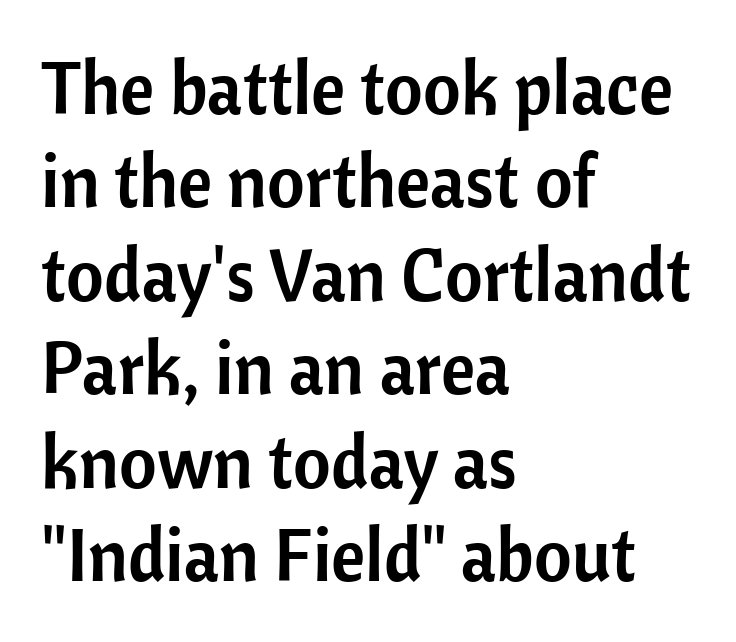
Underlining? Definitely not there. The letters sit at their default tracking, neither squeezed nor spread. Unlike italic type, these characters show no tilt at all. The letters carry no serifs — their stems end cleanly without finishing strokes. The compositor pushed each line to the left boundary. Do the characters align in a grid? No, the font is proportional.
